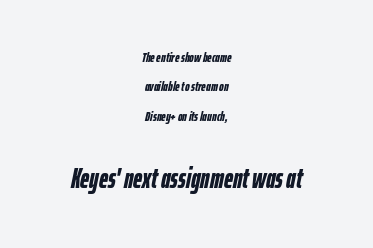
Q: Is the text bold? A: Yes.
Q: Is the text italic (slanted)? A: Yes, it leans right by about 12 degrees.
Q: Is the text underlined? A: No.
Q: How is the paragraph aligned? A: Centered.
Q: Is the spacing between letters normal or unusually wide? A: Normal.
Q: Is the spacing between lines tight, normal or loose? A: Loose.
Q: Which block of text is set in a larger size, the first (top) or the second (bottom)? A: The second (bottom) one.
Q: Width (condensed, normal, or wide)? A: Condensed.
Q: Stroke contrast? A: Low.
Q: x-height? A: Medium.
Q: Monospaced? A: No.
